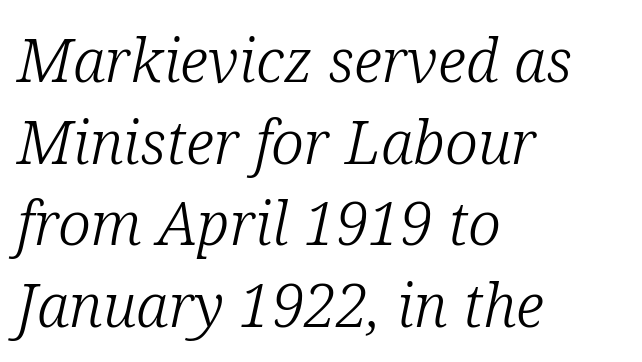
The image shows 60 px light serif type, italic (leaning right); set left-aligned, normal line spacing (1.36x), normal letter spacing, not underlined; low stroke contrast and a medium x-height.
